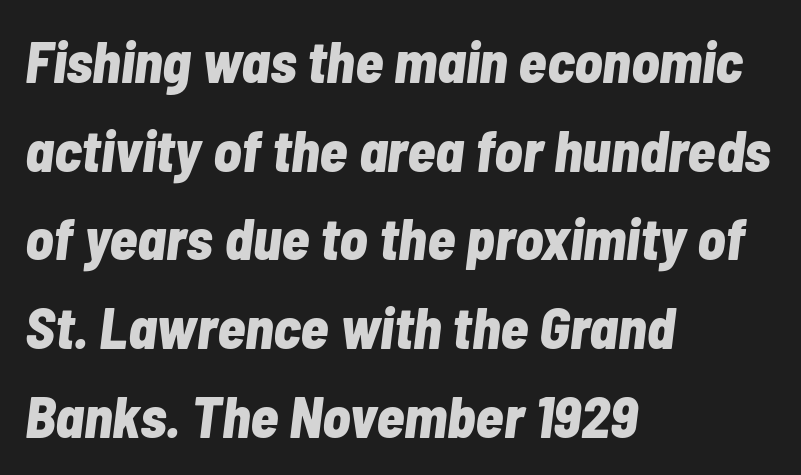
{"italic": "yes", "lean": "right", "slant_degrees": 7, "bold": "yes", "weight": "bold", "width": "condensed", "stroke_contrast": "low", "x_height": "medium", "monospaced": "no", "underline": "no", "align": "left", "line_spacing": "normal", "line_spacing_ratio": 1.53, "letter_spacing": "normal", "letter_spacing_em": 0.0, "glyph_px": 58}
